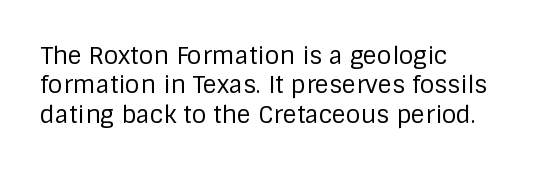
Notice how the stems are strictly vertical — no italics here. Standard letterfit; no display-style spreading of the glyphs. The space beneath each line is pristine and unruled. Counters stay open thanks to moderate or lighter strokes. A classic flush-left, rag-right setting is used for this passage.
